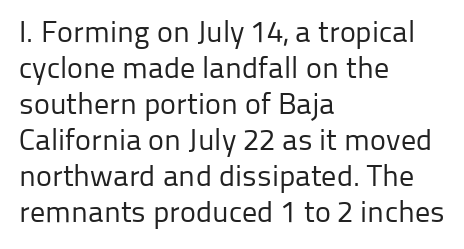
A roman cut, with each character standing at attention. Quick note: underline off. Nothing sits at the stroke ends, so this counts as sans-serif. Note the varied advance widths — an 'i' is clearly narrower than an 'm'. Heft: none added — not bold. If you drew a ruler down the left edge, every line would touch it.
